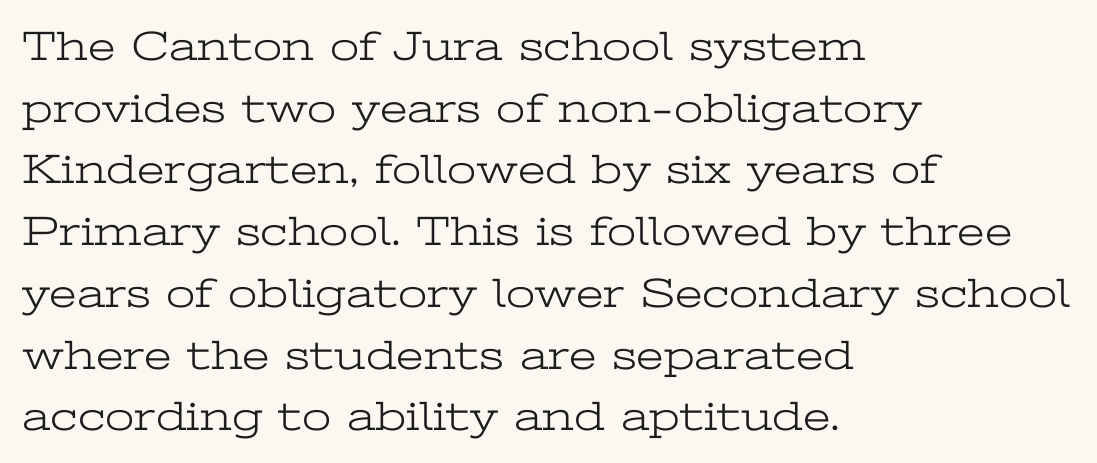
Honestly, the letter spacing is just normal — you wouldn't notice it. Bold? No — there's no thickening of the strokes. Leading: standard. The face used here is seriffed, in the tradition of book romans.
